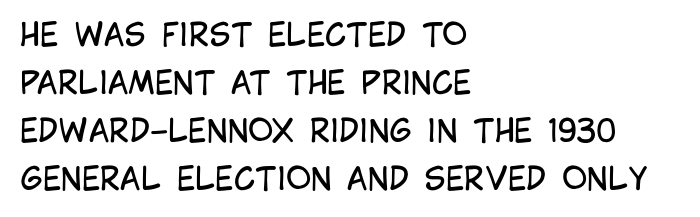
The image shows 31 px regular-weight, condensed sans-serif type, upright; set left-aligned, normal line spacing (1.55x), normal letter spacing, not underlined; low stroke contrast and a large x-height.
